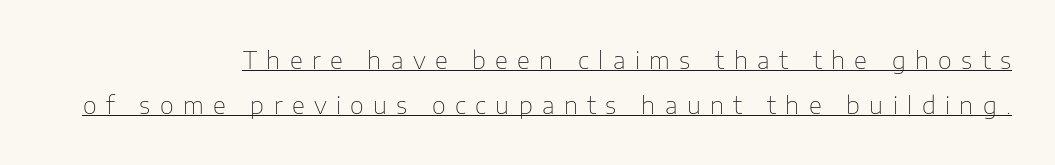
The image shows 24 px text type, upright; set right-aligned, line spacing 1.88x, unusually wide letter spacing (+0.39 em), underlined.
